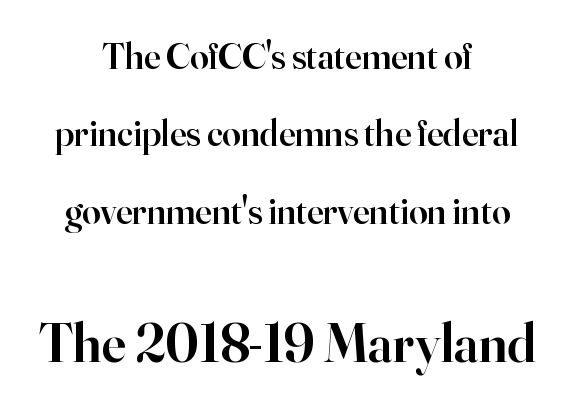
Q: Is the text bold? A: Semi-bold.
Q: Is the text italic (slanted)? A: No, it is upright.
Q: Is the typeface a serif or a sans-serif typeface? A: Serif.
Q: Is the text underlined? A: No.
Q: How is the paragraph aligned? A: Centered.
Q: Is the spacing between letters normal or unusually wide? A: Normal.
Q: Is the spacing between lines tight, normal or loose? A: Loose.
Q: Which block of text is set in a larger size, the first (top) or the second (bottom)? A: The second (bottom) one.
Q: Width (condensed, normal, or wide)? A: Normal.
Q: Stroke contrast? A: High.
Q: x-height? A: Small.
Q: Monospaced? A: No.
